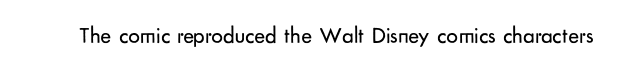
The type is set solid horizontally, with unmodified tracking. Words float on clear page, feet unadorned. A quiet, ordinary-to-light weight characterises the typeface. The type sits square on the baseline with zero lean.
